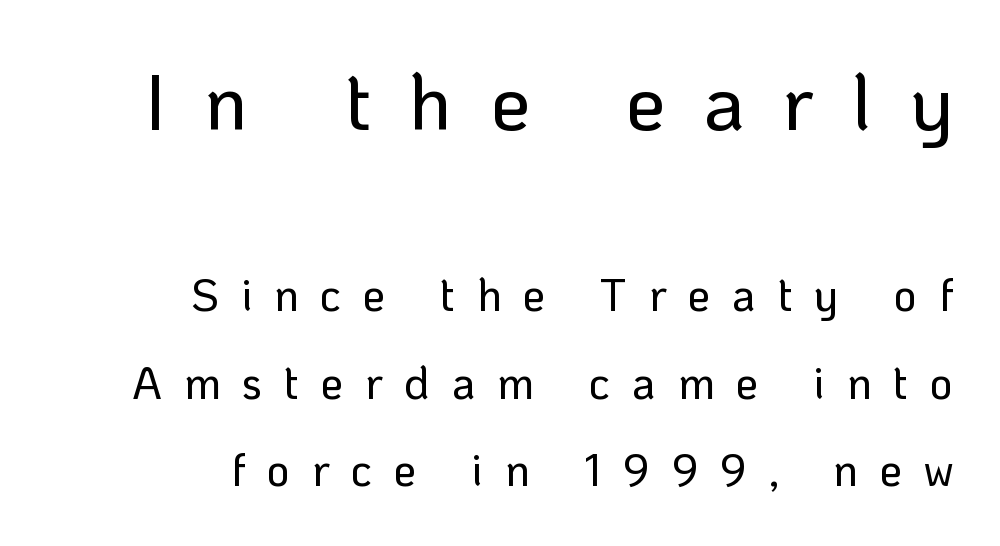
Q: Is the text italic (slanted)? A: No, it is upright.
Q: Is the typeface a serif or a sans-serif typeface? A: Sans-serif.
Q: Is the text underlined? A: No.
Q: How is the paragraph aligned? A: Right-aligned.
Q: Is the spacing between letters normal or unusually wide? A: Unusually wide.
Q: Is the spacing between lines tight, normal or loose? A: Loose.
Q: Which block of text is set in a larger size, the first (top) or the second (bottom)? A: The first (top) one.
Q: Width (condensed, normal, or wide)? A: Normal.
Q: Stroke contrast? A: Low.
Q: x-height? A: Medium.
Q: Monospaced? A: No.
